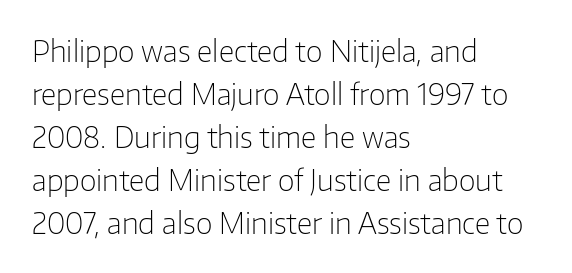
{"serif": "no", "italic": "no", "bold": "no", "weight": "light", "width": "normal", "stroke_contrast": "low", "x_height": "medium", "monospaced": "no", "underline": "no", "align": "left", "line_spacing": "normal", "line_spacing_ratio": 1.48, "letter_spacing": "normal", "letter_spacing_em": 0.0, "glyph_px": 29}
